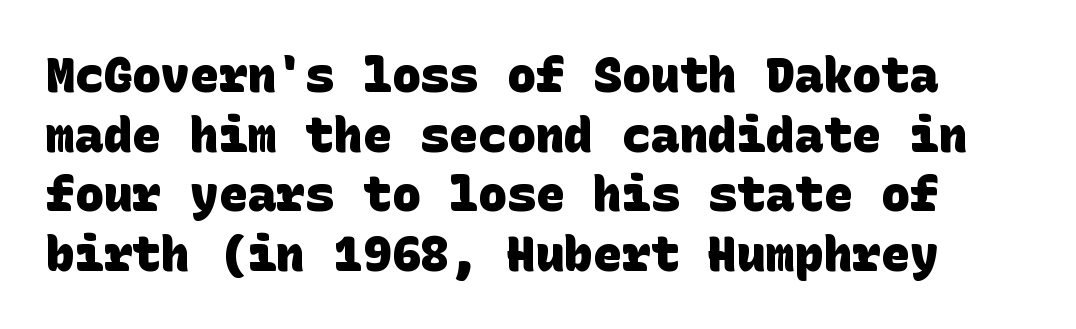
Typographically, this falls in the sans-serif category. Letter spacing: default. Anything drawn beneath the words? Only blank space. Bold? Absolutely — the strokes are thick and heavy.
